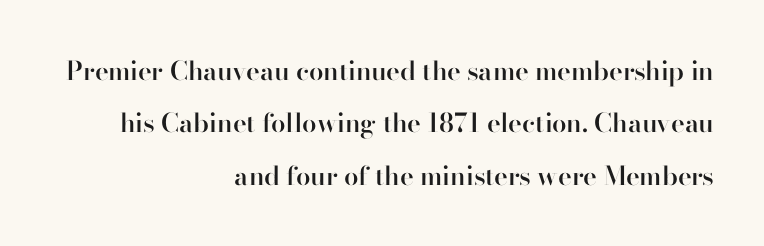
Q: Is the text bold? A: Semi-bold.
Q: Is the text italic (slanted)? A: No, it is upright.
Q: Is the text underlined? A: No.
Q: How is the paragraph aligned? A: Right-aligned.
Q: Is the spacing between letters normal or unusually wide? A: Normal.
Q: Is the spacing between lines tight, normal or loose? A: Loose.
